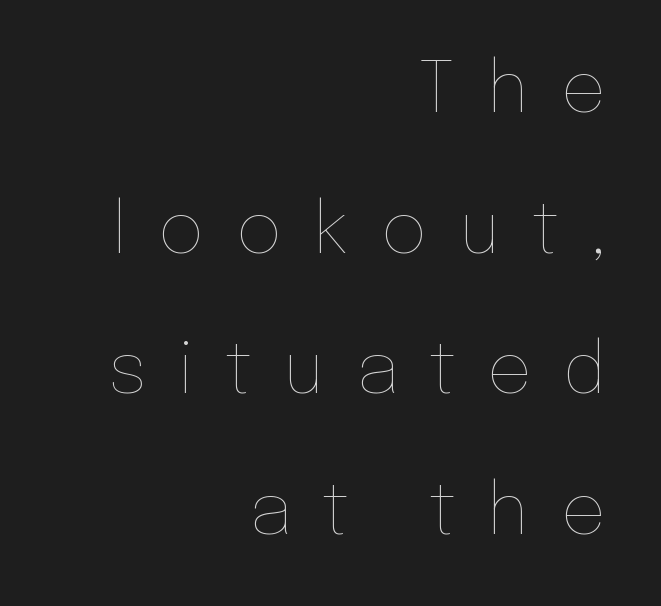
This rendering features lettering with no underline. The type is letterspaced generously, with wide tracking. Ordinary non-slanted type is in use. The lines in this sample share a right terminus and differ only in where they begin.
